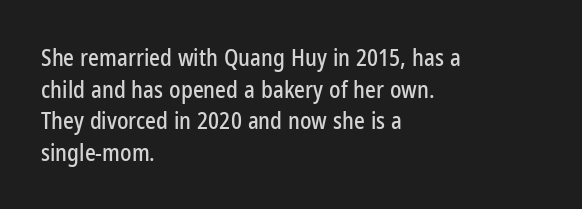
Q: Is the text italic (slanted)? A: No, it is upright.
Q: Is the text underlined? A: No.
Q: How is the paragraph aligned? A: Left-aligned.
Q: Is the spacing between letters normal or unusually wide? A: Normal.
Q: Is the spacing between lines tight, normal or loose? A: Normal.
